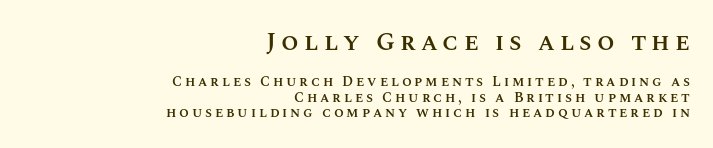
No word sits above an underline. Caption: multi-line text, flush right, ragged left. Honestly, the letter spacing is so wide it's the main thing you notice. The initial chunk of copy outweighs the following chunk in type size.
